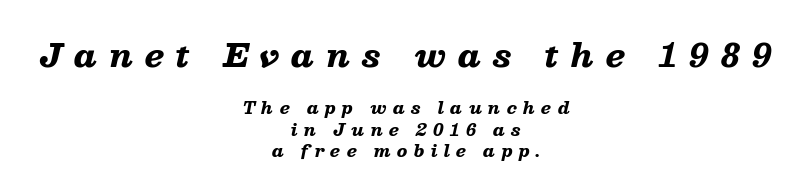
{"italic": "yes", "lean": "right", "slant_degrees": 13, "bold": "yes", "weight": "heavy", "width": "wide", "stroke_contrast": "low", "x_height": "medium", "monospaced": "no", "underline": "no", "align": "center", "line_spacing": "normal", "line_spacing_ratio": 1.34, "letter_spacing": "wide", "letter_spacing_em": 0.39, "larger_block": "first", "size_ratio": 1.94, "glyph_px": 31}
